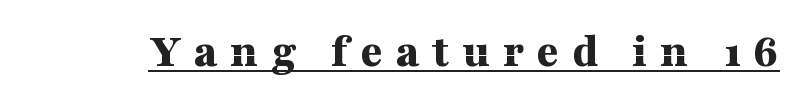
The image shows 48 px bold, wide serif type, upright; set unusually wide letter spacing (+0.27 em), underlined; medium stroke contrast and a medium x-height.
